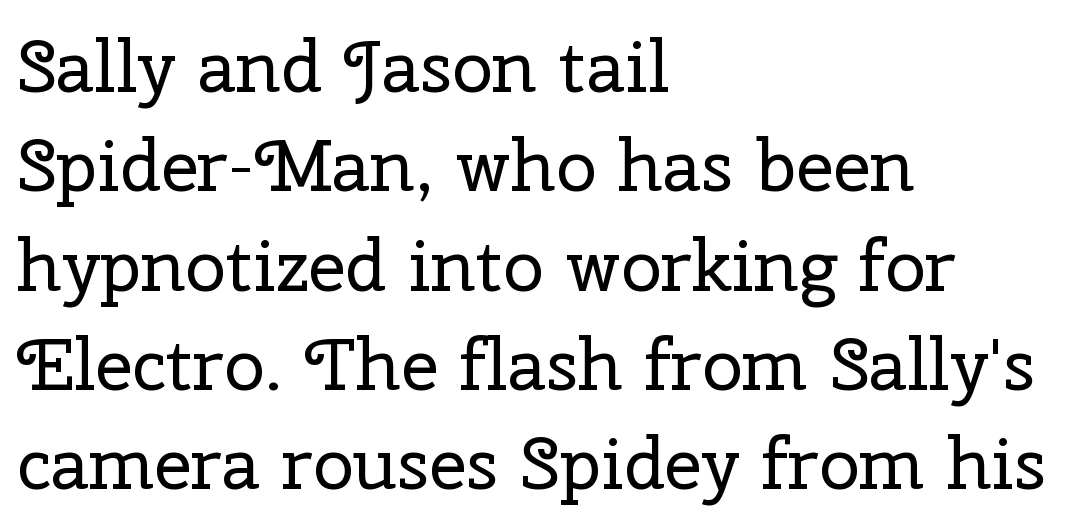
{"serif": "yes", "italic": "no", "bold": "no", "weight": "regular", "width": "normal", "stroke_contrast": "low", "x_height": "medium", "monospaced": "no", "underline": "no", "align": "left", "line_spacing": "normal", "line_spacing_ratio": 1.36, "letter_spacing": "normal", "letter_spacing_em": 0.0, "glyph_px": 73}
